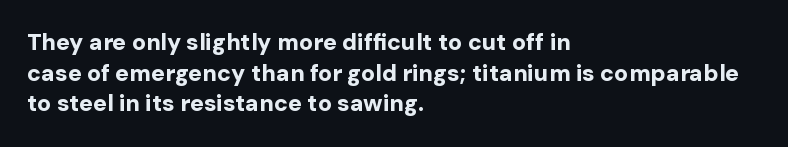
Q: Is the text bold? A: Yes.
Q: Is the text italic (slanted)? A: No, it is upright.
Q: Is the text underlined? A: No.
Q: How is the paragraph aligned? A: Left-aligned.
Q: Is the spacing between letters normal or unusually wide? A: Normal.
Q: Is the spacing between lines tight, normal or loose? A: Normal.
